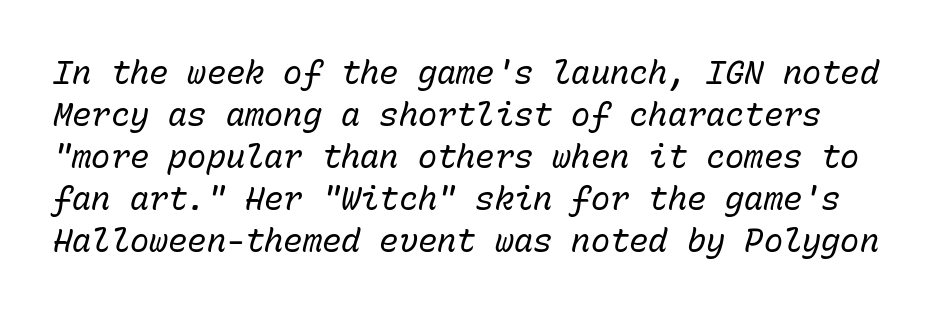
{"italic": "yes", "lean": "right", "slant_degrees": 15, "bold": "no", "weight": "regular", "width": "normal", "stroke_contrast": "low", "x_height": "medium", "monospaced": "yes", "underline": "no", "line_spacing": "normal", "line_spacing_ratio": 1.31, "letter_spacing": "normal", "letter_spacing_em": 0.0, "glyph_px": 32}
